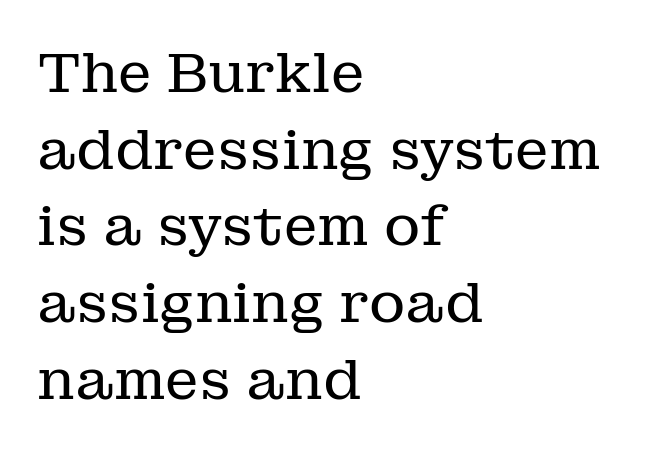
Q: Is the text bold? A: No.
Q: Is the text italic (slanted)? A: No, it is upright.
Q: Is the typeface a serif or a sans-serif typeface? A: Serif.
Q: Is the text underlined? A: No.
Q: How is the paragraph aligned? A: Left-aligned.
Q: Is the spacing between letters normal or unusually wide? A: Normal.
Q: Is the spacing between lines tight, normal or loose? A: Normal.
Q: Width (condensed, normal, or wide)? A: Normal.
Q: Stroke contrast? A: Low.
Q: x-height? A: Medium.
Q: Monospaced? A: No.
